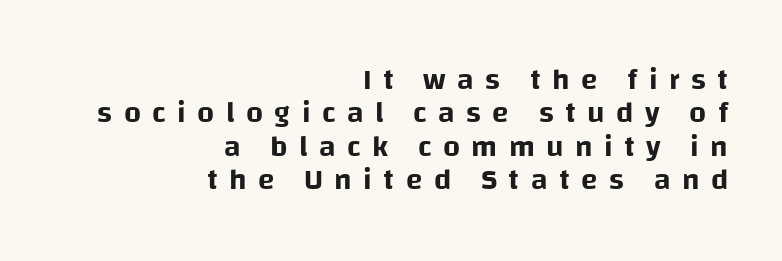
Q: Is the text italic (slanted)? A: No, it is upright.
Q: Is the typeface a serif or a sans-serif typeface? A: Sans-serif.
Q: Is the text underlined? A: No.
Q: How is the paragraph aligned? A: Right-aligned.
Q: Is the spacing between letters normal or unusually wide? A: Unusually wide.
Q: Is the spacing between lines tight, normal or loose? A: Tight.
Q: Width (condensed, normal, or wide)? A: Normal.
Q: Stroke contrast? A: Low.
Q: x-height? A: Large.
Q: Monospaced? A: No.
